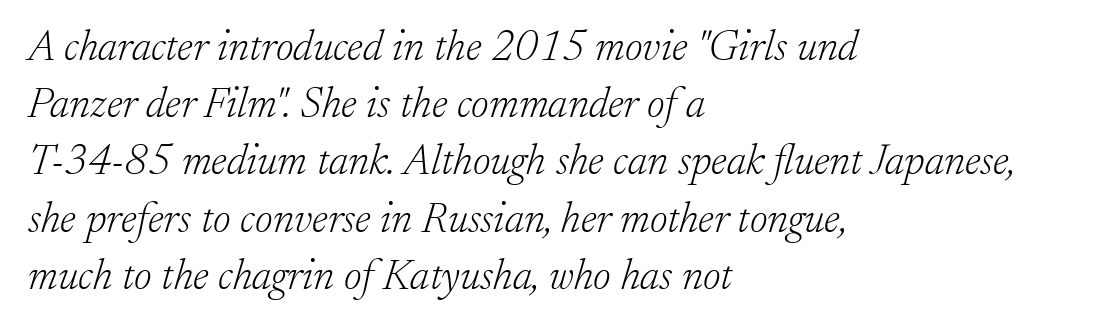
Q: Is the text bold? A: No.
Q: Is the text italic (slanted)? A: Yes, it leans right by about 17 degrees.
Q: Is the typeface a serif or a sans-serif typeface? A: Serif.
Q: Is the text underlined? A: No.
Q: How is the paragraph aligned? A: Left-aligned.
Q: Is the spacing between letters normal or unusually wide? A: Normal.
Q: Is the spacing between lines tight, normal or loose? A: Normal.
Q: Width (condensed, normal, or wide)? A: Normal.
Q: Stroke contrast? A: Low.
Q: x-height? A: Small.
Q: Monospaced? A: No.
